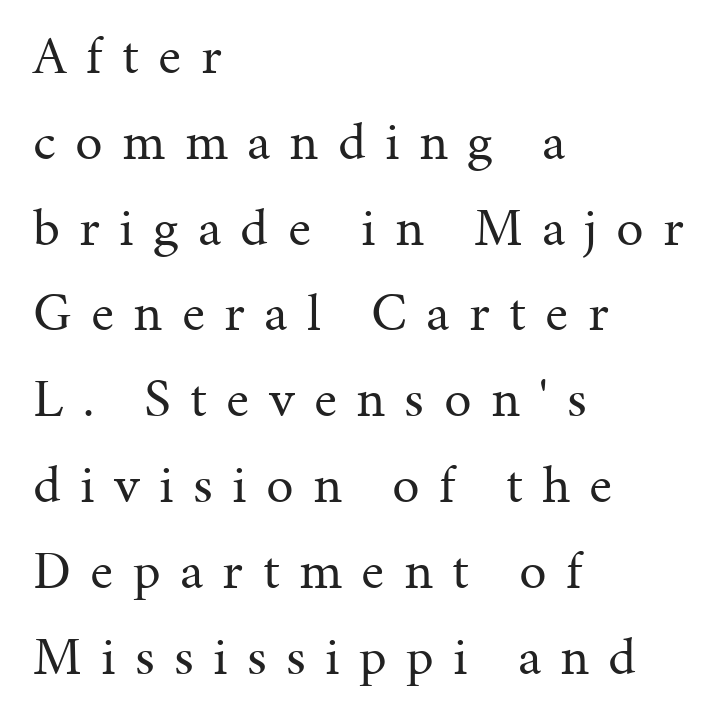
Whoever set this chose a conventional vertical rhythm. The letters look calm and open, with moderate or lighter stems. Posture: upright roman. Nobody drew a line under any word here. This sample has the flowing, uneven cadence of proportional lettering.
